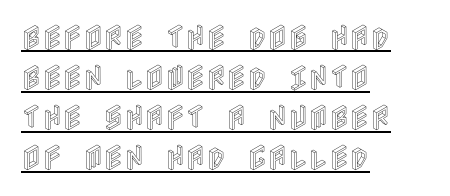
{"italic": "no", "width": "condensed", "x_height": "large", "underline": "yes", "align": "left", "line_spacing": "normal", "line_spacing_ratio": 1.43, "letter_spacing": "normal", "letter_spacing_em": 0.0, "glyph_px": 28}
